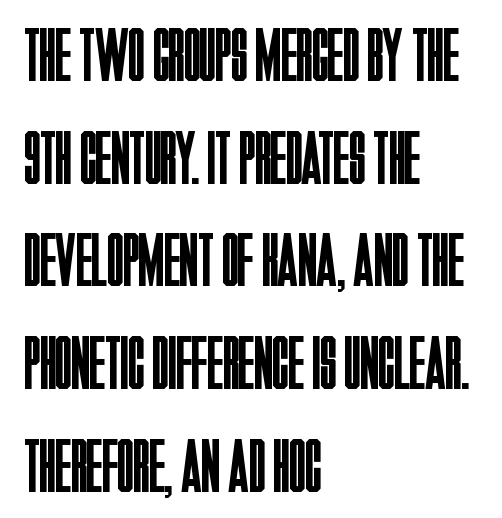
Tracking here is standard; glyphs follow each other at the usual distance. Type style note: lacks serifs. Decoration check: the copy has no underline. No italicization has been applied; the sample stays upright. This sample has the flowing, uneven cadence of proportional lettering. Which margin do the lines hug? The left one — the right edge is uneven.
